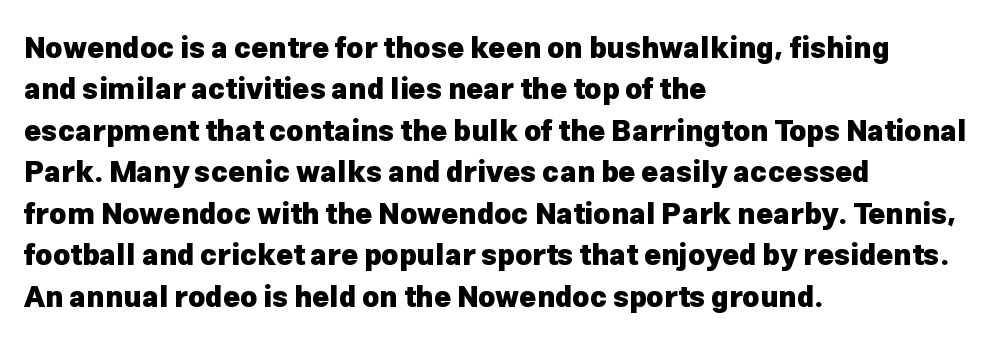
Q: Is the text bold? A: Yes.
Q: Is the text italic (slanted)? A: No, it is upright.
Q: Is the typeface a serif or a sans-serif typeface? A: Sans-serif.
Q: Is the text underlined? A: No.
Q: How is the paragraph aligned? A: Left-aligned.
Q: Is the spacing between letters normal or unusually wide? A: Normal.
Q: Is the spacing between lines tight, normal or loose? A: Normal.
Q: Width (condensed, normal, or wide)? A: Normal.
Q: Stroke contrast? A: Low.
Q: x-height? A: Medium.
Q: Monospaced? A: No.
